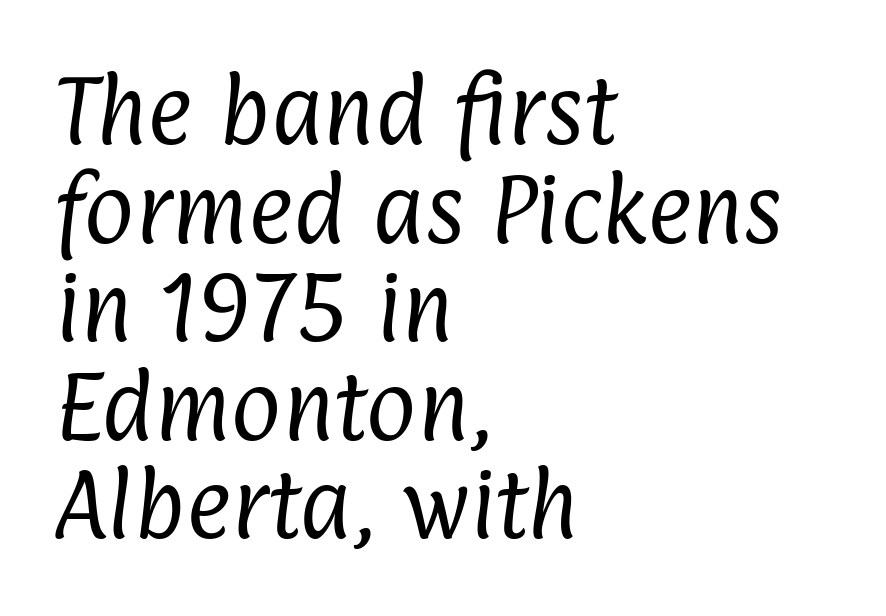
The image shows 77 px regular-weight, condensed sans-serif type; set left-aligned, normal line spacing (1.28x), normal letter spacing, not underlined; low stroke contrast and a medium x-height.
